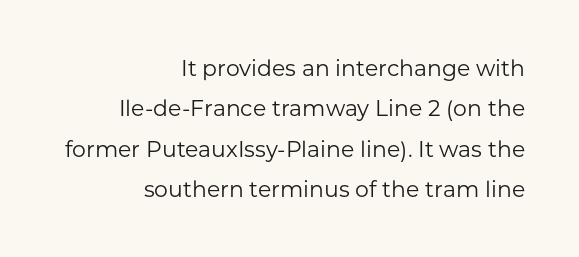
Q: Is the text bold? A: No.
Q: Is the text italic (slanted)? A: No, it is upright.
Q: Is the text underlined? A: No.
Q: How is the paragraph aligned? A: Right-aligned.
Q: Is the spacing between letters normal or unusually wide? A: Normal.
